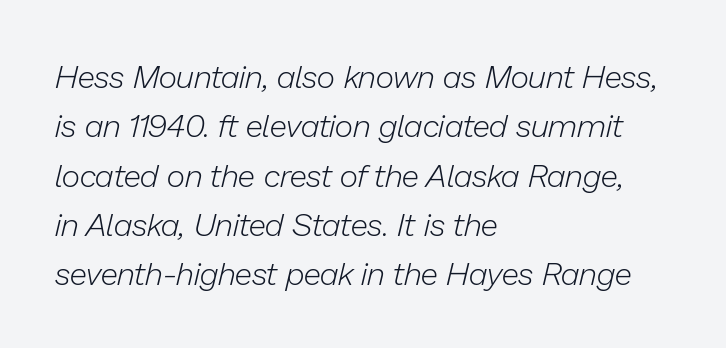
{"italic": "yes", "lean": "right", "slant_degrees": 13, "bold": "no", "weight": "light", "width": "normal", "stroke_contrast": "low", "x_height": "medium", "monospaced": "no", "underline": "no", "align": "left", "line_spacing": "normal", "line_spacing_ratio": 1.54, "letter_spacing": "normal", "letter_spacing_em": 0.0, "glyph_px": 32}
